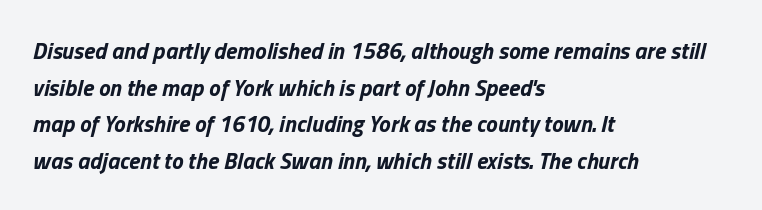
Q: Is the text bold? A: Yes.
Q: Is the text italic (slanted)? A: Yes, it leans right by about 13 degrees.
Q: Is the text underlined? A: No.
Q: How is the paragraph aligned? A: Left-aligned.
Q: Is the spacing between letters normal or unusually wide? A: Normal.
Q: Is the spacing between lines tight, normal or loose? A: Normal.
